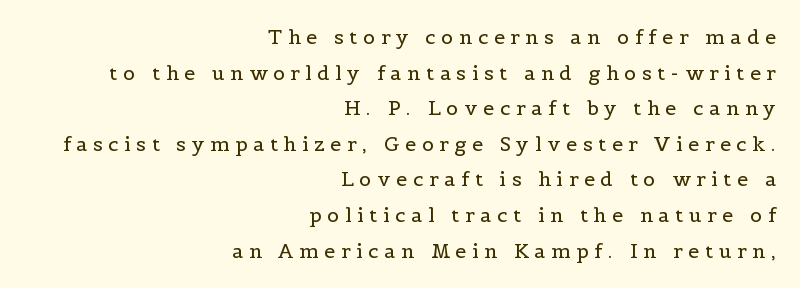
Q: Is the text bold? A: No.
Q: Is the text italic (slanted)? A: No, it is upright.
Q: Is the text underlined? A: No.
Q: How is the paragraph aligned? A: Right-aligned.
Q: Is the spacing between letters normal or unusually wide? A: Unusually wide.
